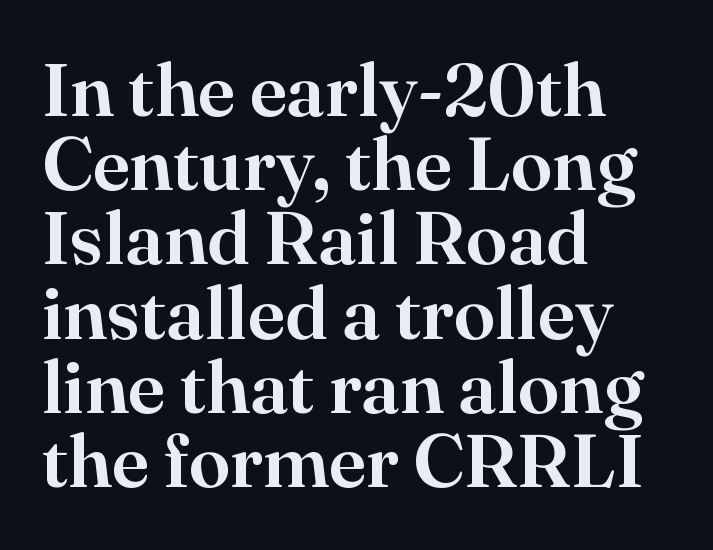
Cramped leading. Is the letter spacing exaggerated? No — it looks like the ordinary default. Here the designer chose a conventional face with non-uniform glyph widths. Each letter's strokes conclude with small projecting serifs. Every character sits straight up, as roman type does.
